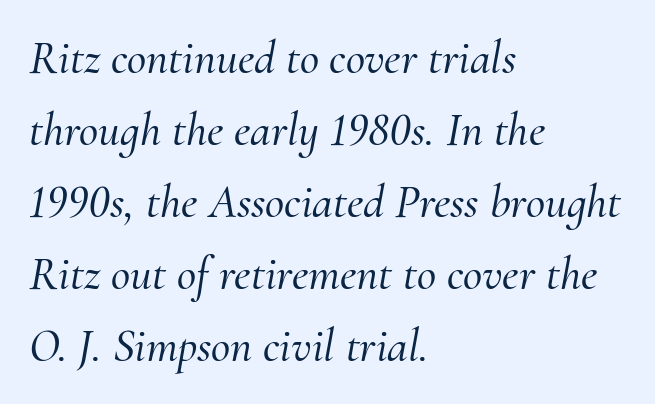
The image shows 47 px serif type, italic (leaning right); set left-aligned, normal line spacing (1.53x), normal letter spacing, not underlined; medium stroke contrast and a small x-height.
